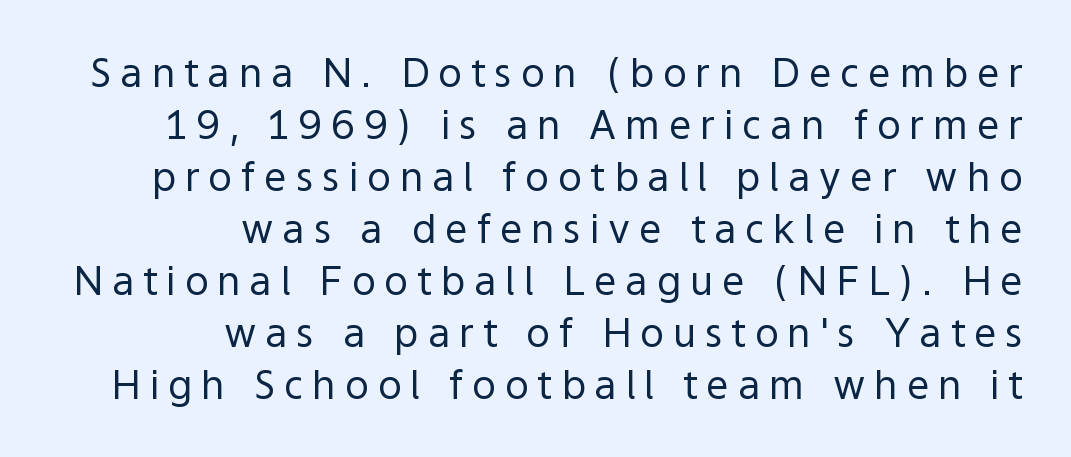
Spacing between characters has been opened up far beyond the box default. A light-to-regular cut is what we see here. Serifs: no, the terminals of the letterforms are clean. This sample has the flowing, uneven cadence of proportional lettering. Is the block centered? No — it sits flush against the right margin. A typesetter would mark this as roman, not italic.
